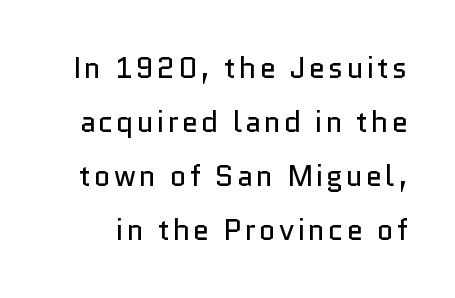
Q: Is the text bold? A: No.
Q: Is the text italic (slanted)? A: No, it is upright.
Q: Is the typeface a serif or a sans-serif typeface? A: Sans-serif.
Q: Is the text underlined? A: No.
Q: Width (condensed, normal, or wide)? A: Normal.
Q: Stroke contrast? A: Low.
Q: x-height? A: Medium.
Q: Monospaced? A: No.
